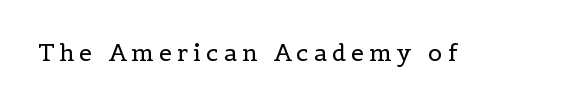
The foot of each line stays bare and open. Spacing between characters has been opened up far beyond the box default. Ink coverage per letter is moderate at most. You can tell it's not italic because the verticals are truly vertical.
